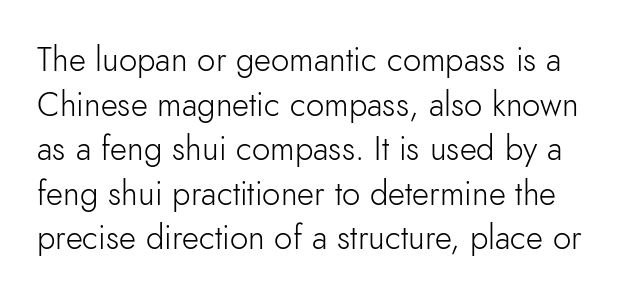
Q: Is the text bold? A: No.
Q: Is the text italic (slanted)? A: No, it is upright.
Q: Is the typeface a serif or a sans-serif typeface? A: Sans-serif.
Q: Is the text underlined? A: No.
Q: Is the spacing between letters normal or unusually wide? A: Normal.
Q: Is the spacing between lines tight, normal or loose? A: Normal.
Q: Width (condensed, normal, or wide)? A: Normal.
Q: Stroke contrast? A: Low.
Q: x-height? A: Small.
Q: Monospaced? A: No.
